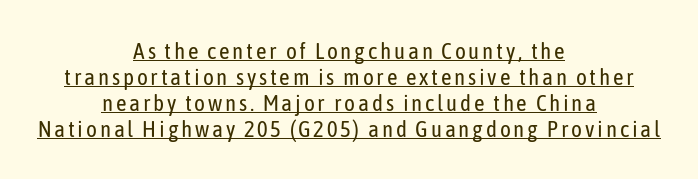
These lines are centered, leaving both edges ragged. Every stem runs plumb, perpendicular to the baseline. No chunkiness to these letters — they're not bold. Glance below the letters and you will spot a drawn line.
